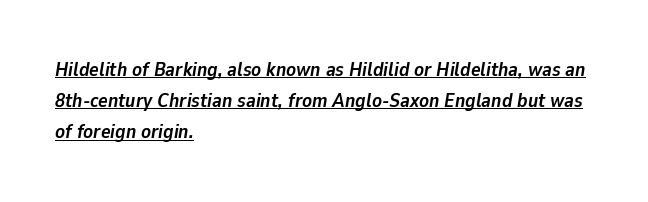
Q: Is the text bold? A: Yes.
Q: Is the text italic (slanted)? A: Yes, it leans right by about 9 degrees.
Q: Is the text underlined? A: Yes.
Q: How is the paragraph aligned? A: Left-aligned.
Q: Is the spacing between letters normal or unusually wide? A: Normal.
Q: Is the spacing between lines tight, normal or loose? A: Normal.
